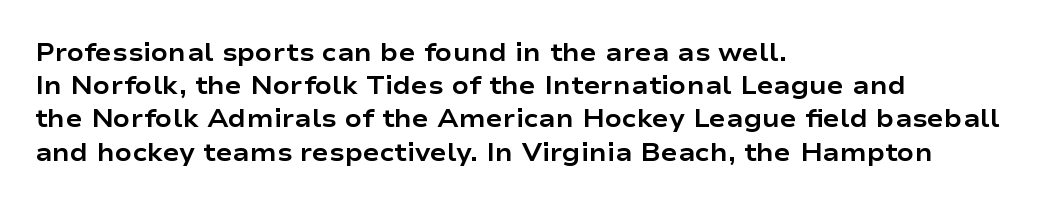
The image shows 25 px bold type, upright; set left-aligned, normal line spacing (1.33x), normal letter spacing, not underlined.
